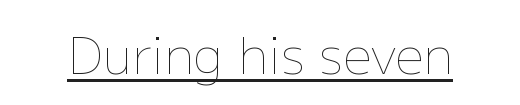
Q: Is the text bold? A: No.
Q: Is the text italic (slanted)? A: No, it is upright.
Q: Is the text underlined? A: Yes.
Q: Is the spacing between letters normal or unusually wide? A: Normal.
Q: Width (condensed, normal, or wide)? A: Normal.
Q: Stroke contrast? A: Low.
Q: x-height? A: Medium.
Q: Monospaced? A: No.
